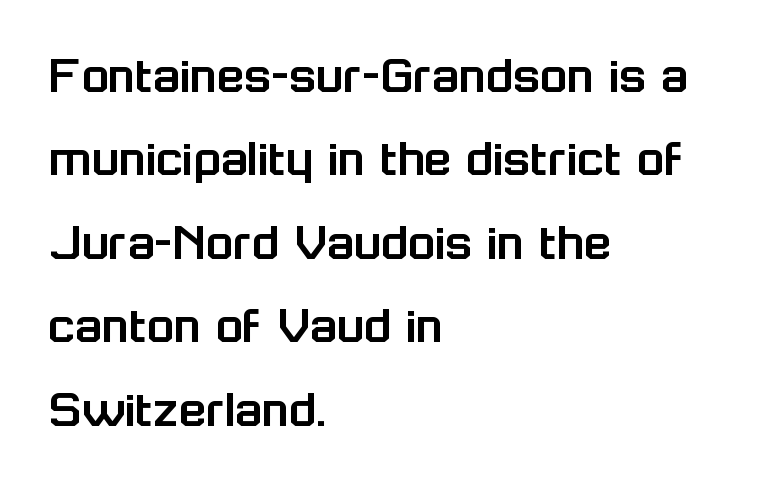
Teacher's note: observe the even left margin — that is flush-left alignment. The type family on display is of the sans-serif kind. This is roman type, the default non-slanted kind. Check under the words: just untouched page. Looks like regular typesetting: each glyph gets only the width it needs. Characters follow at the spacing the type designer built in.
